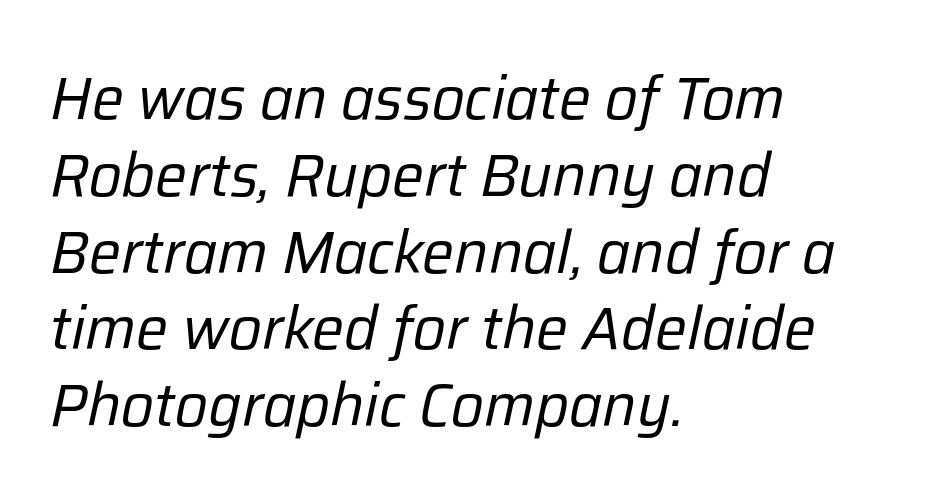
Default kerning and tracking; the words read as compact shapes. A student would call this left alignment; a typographer would say flush left, rag right. Weight: regular or lighter. Normally led — the rows are evenly, conventionally spaced. Descender tails drop into unmarked territory.
